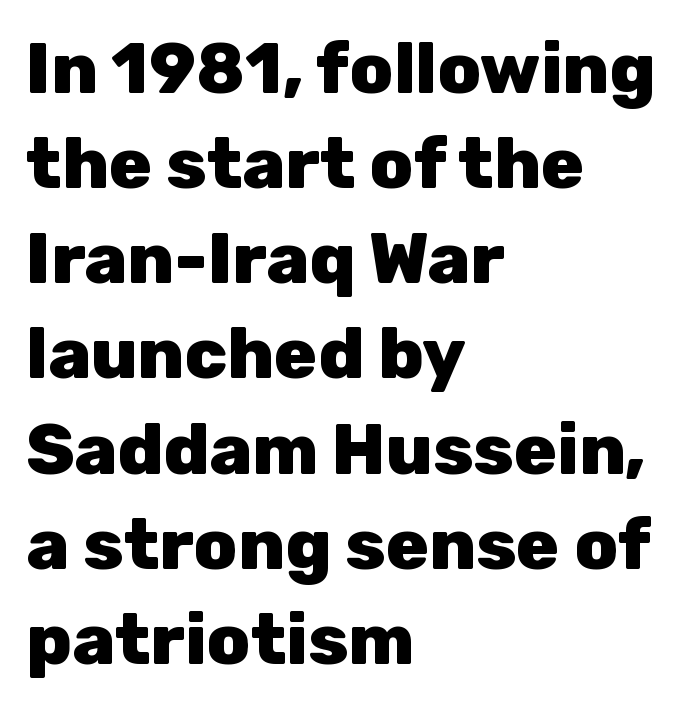
The image shows 71 px heavy sans-serif type, upright; set left-aligned, normal line spacing (1.34x), normal letter spacing, not underlined; low stroke contrast and a medium x-height.
